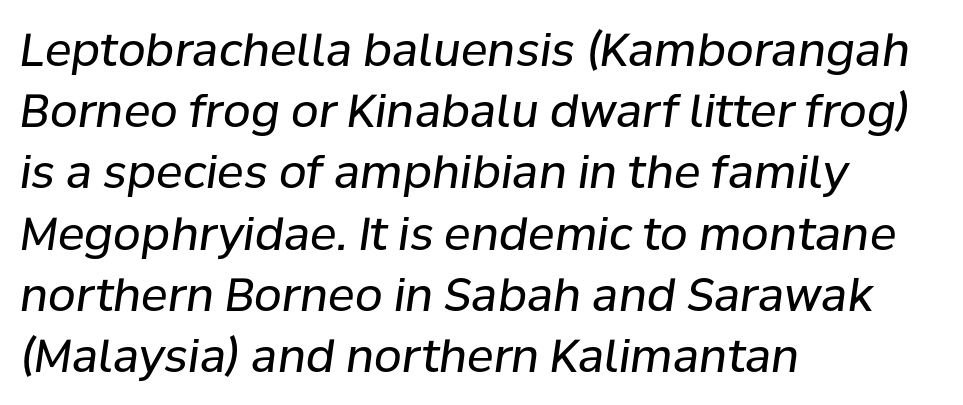
Q: Is the text bold? A: No.
Q: Is the text italic (slanted)? A: Yes, it leans right by about 8 degrees.
Q: Is the text underlined? A: No.
Q: How is the paragraph aligned? A: Left-aligned.
Q: Is the spacing between letters normal or unusually wide? A: Normal.
Q: Is the spacing between lines tight, normal or loose? A: Normal.
Q: Width (condensed, normal, or wide)? A: Normal.
Q: Stroke contrast? A: Low.
Q: x-height? A: Medium.
Q: Monospaced? A: No.
